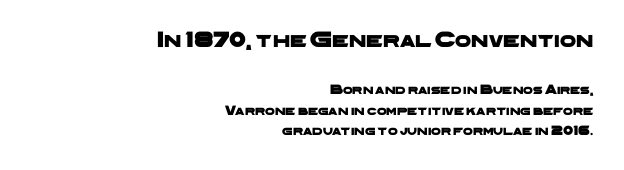
Q: Is the text underlined? A: No.
Q: How is the paragraph aligned? A: Right-aligned.
Q: Is the spacing between letters normal or unusually wide? A: Normal.
Q: Is the spacing between lines tight, normal or loose? A: Normal.
Q: Which block of text is set in a larger size, the first (top) or the second (bottom)? A: The first (top) one.
